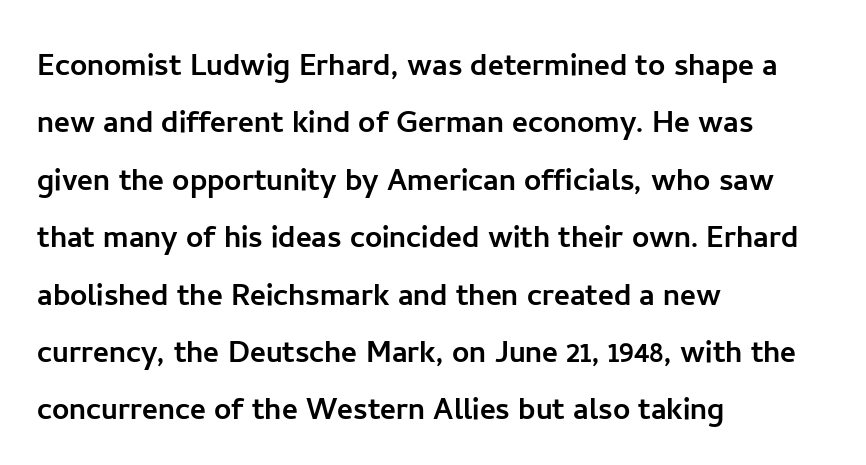
{"serif": "no", "italic": "no", "width": "normal", "stroke_contrast": "low", "x_height": "medium", "monospaced": "no", "underline": "no", "align": "left", "line_spacing": "normal", "line_spacing_ratio": 1.51, "letter_spacing": "normal", "letter_spacing_em": 0.0, "glyph_px": 38}
